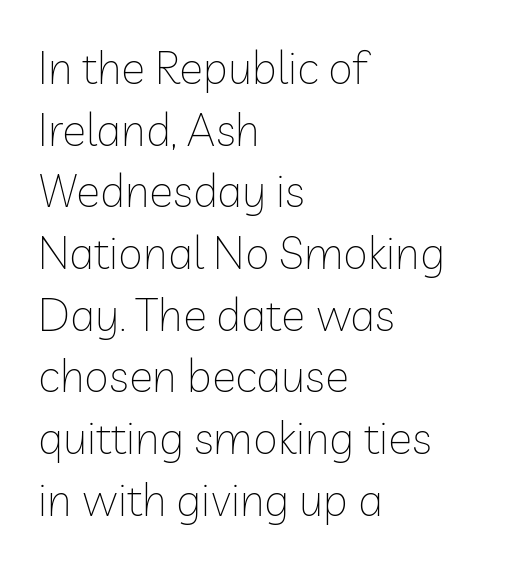
Q: Is the text bold? A: No.
Q: Is the text italic (slanted)? A: No, it is upright.
Q: Is the typeface a serif or a sans-serif typeface? A: Sans-serif.
Q: Is the text underlined? A: No.
Q: How is the paragraph aligned? A: Left-aligned.
Q: Is the spacing between letters normal or unusually wide? A: Normal.
Q: Is the spacing between lines tight, normal or loose? A: Normal.
Q: Width (condensed, normal, or wide)? A: Normal.
Q: Stroke contrast? A: Low.
Q: x-height? A: Medium.
Q: Monospaced? A: No.
